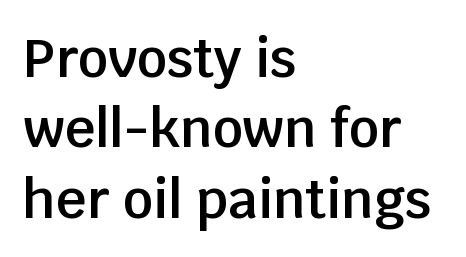
The image shows 53 px semibold sans-serif type, upright; set left-aligned, normal line spacing (1.33x), normal letter spacing, not underlined; low stroke contrast and a large x-height.
